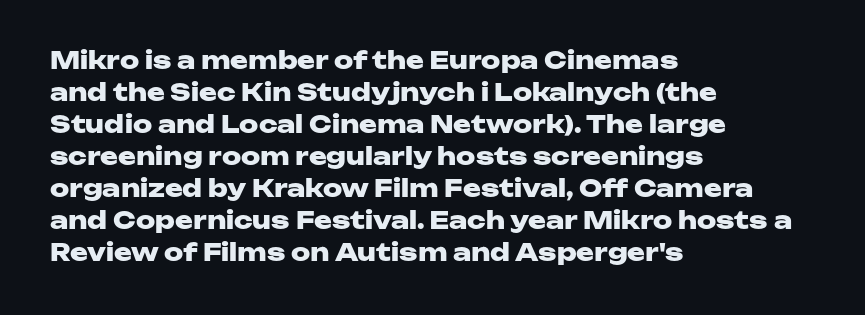
Q: Is the text bold? A: Yes.
Q: Is the text italic (slanted)? A: No, it is upright.
Q: Is the text underlined? A: No.
Q: How is the paragraph aligned? A: Left-aligned.
Q: Is the spacing between letters normal or unusually wide? A: Normal.
Q: Is the spacing between lines tight, normal or loose? A: Normal.
